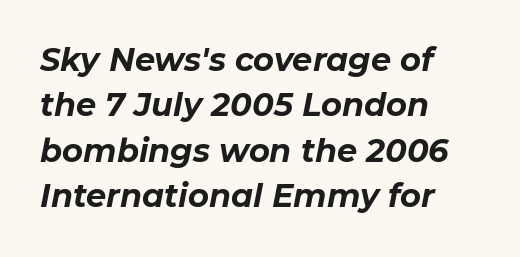
The image shows 32 px bold type, italic (leaning right); set left-aligned, normal line spacing (1.42x), normal letter spacing, not underlined; low stroke contrast and a medium x-height.
